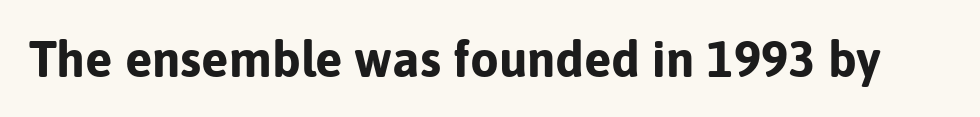
{"serif": "no", "italic": "no", "bold": "yes", "weight": "bold", "width": "normal", "stroke_contrast": "low", "x_height": "medium", "monospaced": "no", "underline": "no", "letter_spacing": "normal", "letter_spacing_em": 0.0, "glyph_px": 51}
